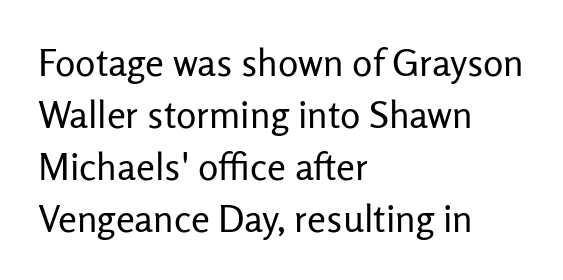
These lines are rendered in a variable-pitch font. This rendering uses left alignment, leaving the right contour irregular. Weight class: somewhere from thin through regular. The rendering keeps characters at their native spacing.
